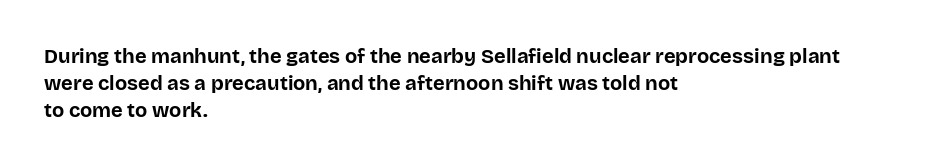
Vertical strokes here are truly vertical. Line spacing here is normal. The rendering anchors every line to the left-hand side. Short note: letters normally spaced. Has an underline been added? It has not. The sample has been set heavy, in full bold.
